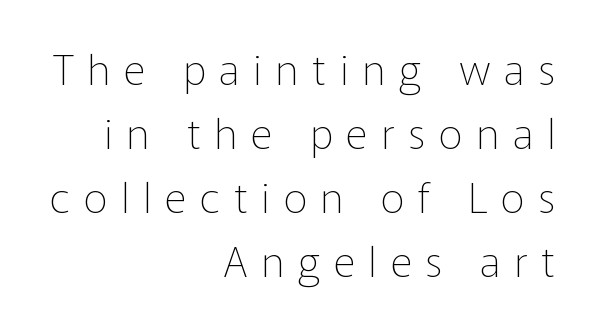
The image shows 42 px thin sans-serif type, upright; set right-aligned, normal line spacing (1.52x), unusually wide letter spacing (+0.33 em), not underlined; low stroke contrast and a medium x-height.
